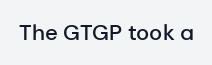
There is no visible air inserted between adjacent glyphs. The characters look somewhat weighty, a semibold short of true bold. Check the space under the baseline: it is left empty. Ascenders rise straight up at ninety degrees.
